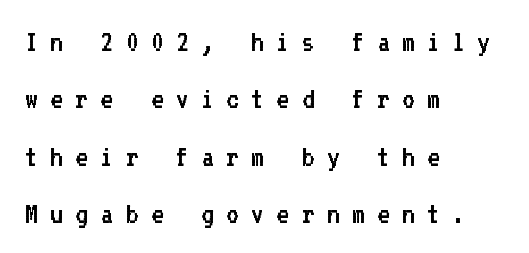
Q: Is the text bold? A: No.
Q: Is the text italic (slanted)? A: No, it is upright.
Q: Is the typeface a serif or a sans-serif typeface? A: Sans-serif.
Q: Is the text underlined? A: No.
Q: How is the paragraph aligned? A: Left-aligned.
Q: Is the spacing between letters normal or unusually wide? A: Unusually wide.
Q: Width (condensed, normal, or wide)? A: Normal.
Q: Stroke contrast? A: Low.
Q: x-height? A: Medium.
Q: Monospaced? A: Yes.
